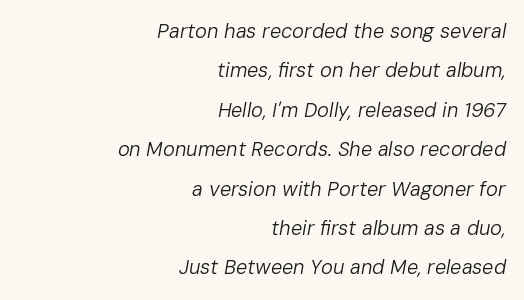
Q: Is the text bold? A: No.
Q: Is the text italic (slanted)? A: Yes, it leans right by about 10 degrees.
Q: Is the text underlined? A: No.
Q: How is the paragraph aligned? A: Right-aligned.
Q: Is the spacing between letters normal or unusually wide? A: Normal.
Q: Is the spacing between lines tight, normal or loose? A: Loose.
